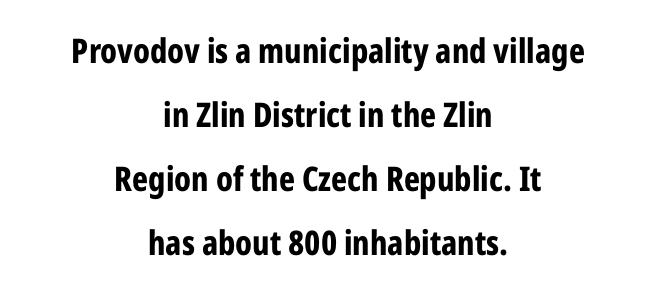
Q: Is the text bold? A: Yes.
Q: Is the text italic (slanted)? A: No, it is upright.
Q: Is the typeface a serif or a sans-serif typeface? A: Sans-serif.
Q: Is the text underlined? A: No.
Q: How is the paragraph aligned? A: Centered.
Q: Is the spacing between letters normal or unusually wide? A: Normal.
Q: Width (condensed, normal, or wide)? A: Condensed.
Q: Stroke contrast? A: Low.
Q: x-height? A: Medium.
Q: Monospaced? A: No.
